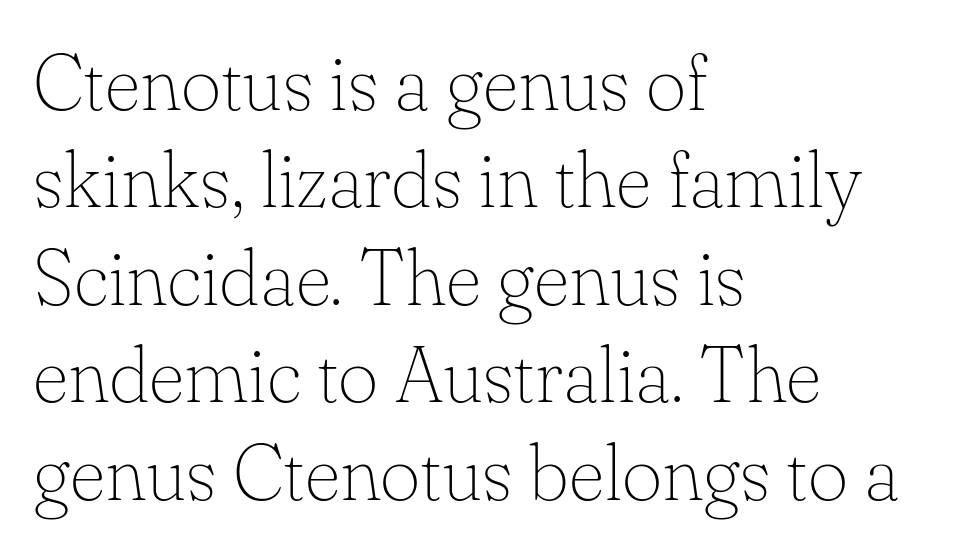
{"serif": "yes", "italic": "no", "bold": "no", "weight": "thin", "width": "normal", "stroke_contrast": "low", "x_height": "small", "monospaced": "no", "underline": "no", "align": "left", "line_spacing": "normal", "line_spacing_ratio": 1.25, "letter_spacing": "normal", "letter_spacing_em": 0.0, "glyph_px": 78}
